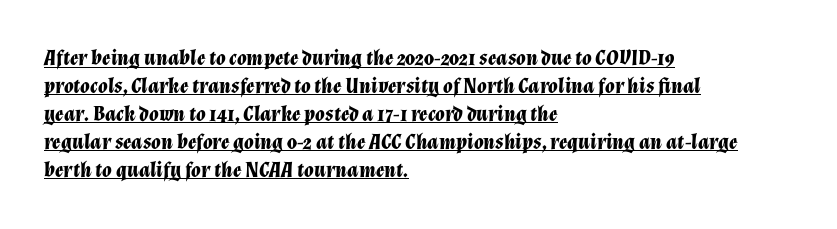
Reading down the column, the eye jumps a familiar distance to each next line. The lettering tilts uniformly, giving the passage an italic look. The text block is weighted toward the left margin, trailing off unevenly rightward. In designer terms, the underline attribute is active on this setting.
